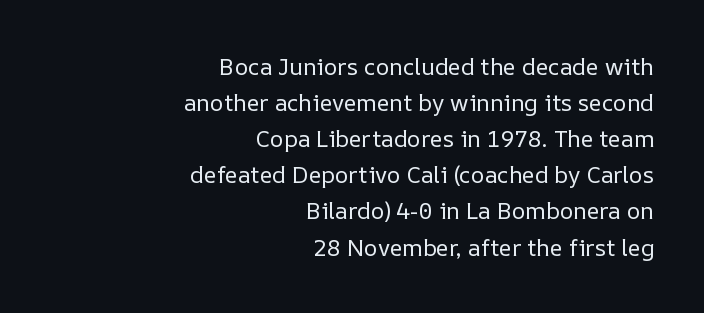
Q: Is the text bold? A: No.
Q: Is the text italic (slanted)? A: No, it is upright.
Q: Is the text underlined? A: No.
Q: How is the paragraph aligned? A: Right-aligned.
Q: Is the spacing between letters normal or unusually wide? A: Normal.
Q: Is the spacing between lines tight, normal or loose? A: Normal.
